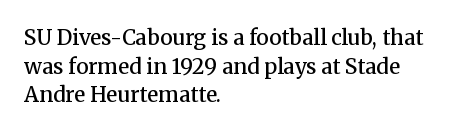
The image shows 21 px text type, upright; set left-aligned, normal line spacing (1.36x), normal letter spacing, not underlined.
